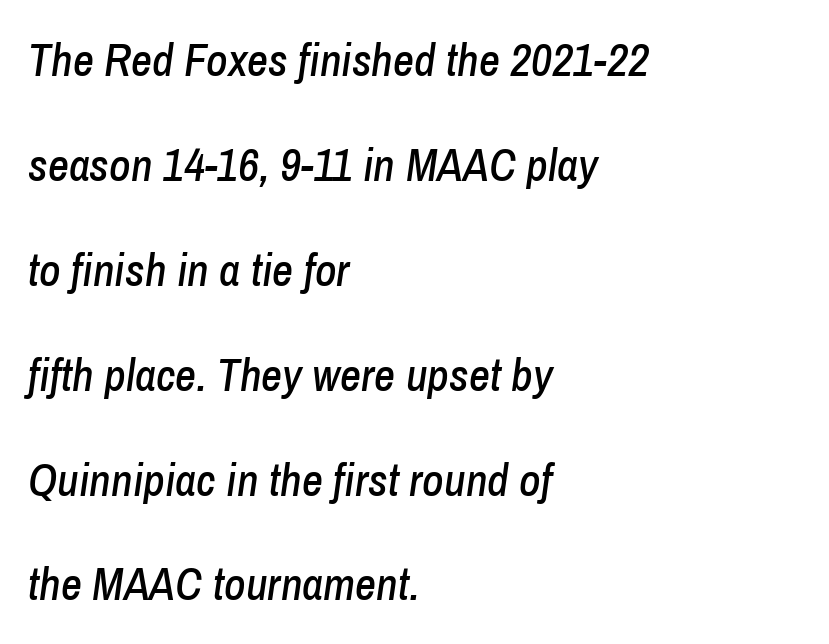
{"italic": "yes", "lean": "right", "slant_degrees": 8, "width": "condensed", "stroke_contrast": "low", "x_height": "medium", "monospaced": "no", "underline": "no", "align": "left", "line_spacing": "loose", "line_spacing_ratio": 2.28, "letter_spacing": "normal", "letter_spacing_em": 0.0, "glyph_px": 46}
